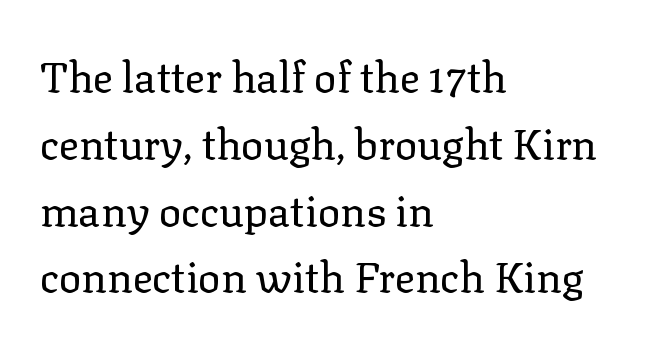
The image shows 42 px regular-weight serif type, upright; set left-aligned, normal line spacing (1.59x), normal letter spacing, not underlined; low stroke contrast and a medium x-height.
